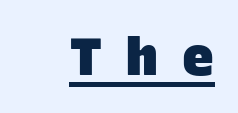
Q: Is the text bold? A: Yes.
Q: Is the typeface a serif or a sans-serif typeface? A: Sans-serif.
Q: Is the text underlined? A: Yes.
Q: Is the spacing between letters normal or unusually wide? A: Unusually wide.
Q: Width (condensed, normal, or wide)? A: Normal.
Q: Stroke contrast? A: Low.
Q: x-height? A: Large.
Q: Monospaced? A: No.
